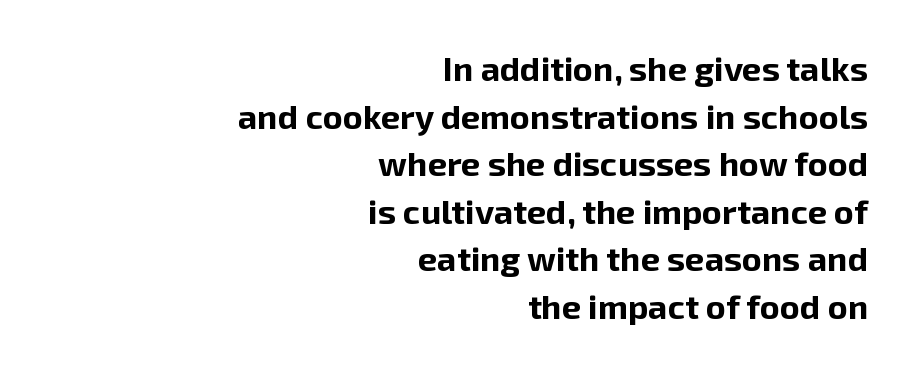
{"serif": "no", "italic": "no", "bold": "yes", "weight": "bold", "width": "normal", "stroke_contrast": "low", "x_height": "medium", "monospaced": "no", "underline": "no", "align": "right", "line_spacing": "normal", "line_spacing_ratio": 1.4, "letter_spacing": "normal", "letter_spacing_em": 0.0, "glyph_px": 34}
